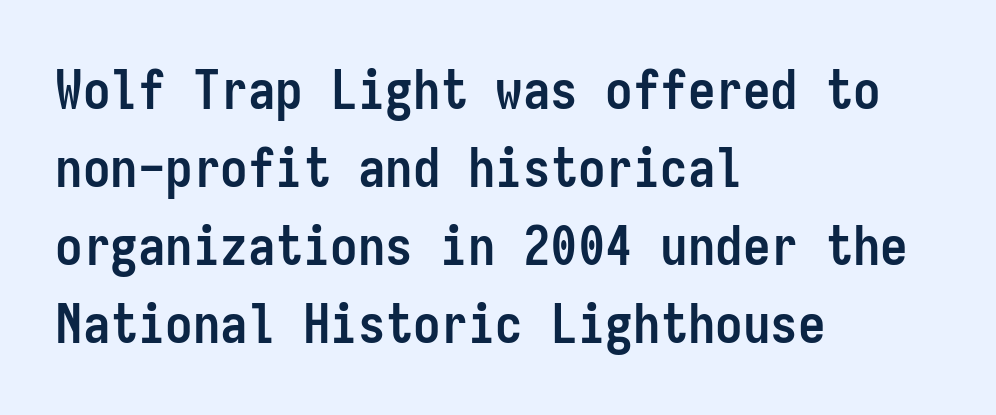
Unmarked baselines from the first word to the last. The text was rendered using a sans face with plain stroke endings. In CSS terms this would be text-align: left. This sample keeps an unexceptional amount of space between lines. Quick note: not italic, upright.
